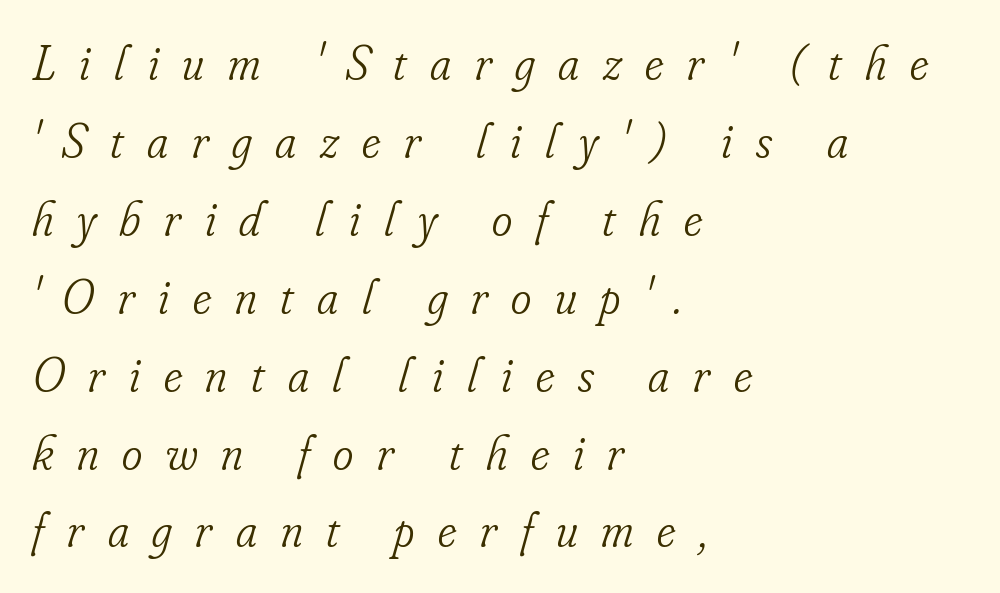
Observe the lean: these are italic letterforms. Small tapered or slab feet sit at the stroke ends, so this counts as serif. Is the type heavy? It reads as light-to-regular instead. Does the copy run flush right? No — it runs flush left. The space between consecutive lines is moderate.
